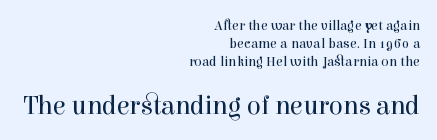
{"italic": "no", "bold": "no", "underline": "no", "align": "right", "line_spacing": "normal", "line_spacing_ratio": 1.27, "letter_spacing": "normal", "letter_spacing_em": 0.0, "larger_block": "second", "size_ratio": 1.86, "glyph_px": 26}
